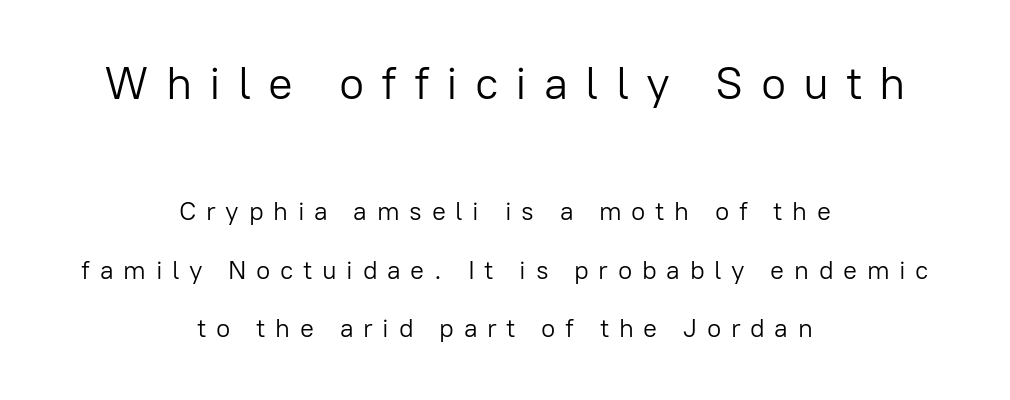
The area under the type is left untouched. The whitespace from short lines is split evenly between both sides. Varying glyph widths throughout — classic text-font behaviour. Each stroke keeps to a modest, everyday thickness or less.
